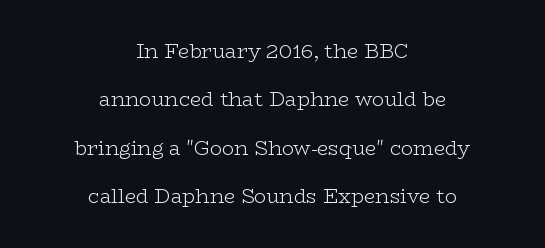
The image shows 20 px text type, upright; set centered, loose line spacing (2.42x), normal letter spacing, not underlined.
